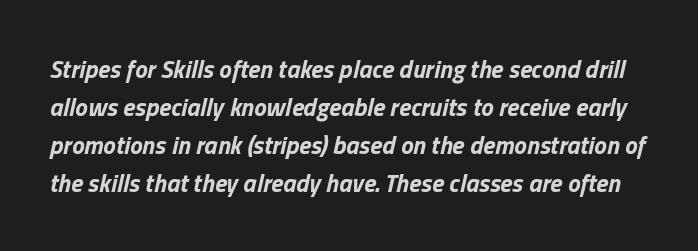
Q: Is the text bold? A: Yes.
Q: Is the text italic (slanted)? A: Yes, it leans right by about 13 degrees.
Q: Is the text underlined? A: No.
Q: Is the spacing between letters normal or unusually wide? A: Normal.
Q: Is the spacing between lines tight, normal or loose? A: Normal.
